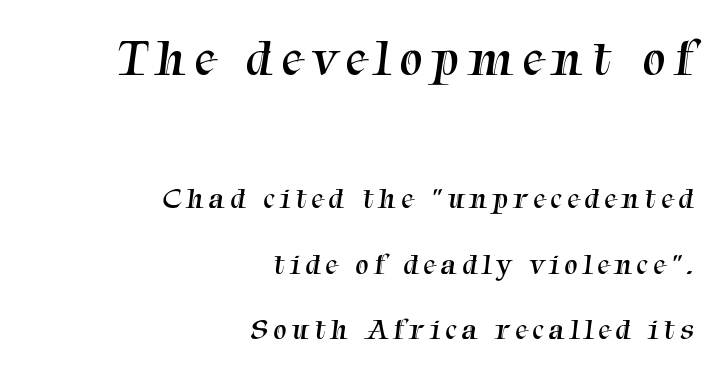
The image shows 52 px regular-weight serif type; set right-aligned, loose line spacing (2.17x), not underlined; the first (top) block is 1.73x larger; medium stroke contrast and a medium x-height.
